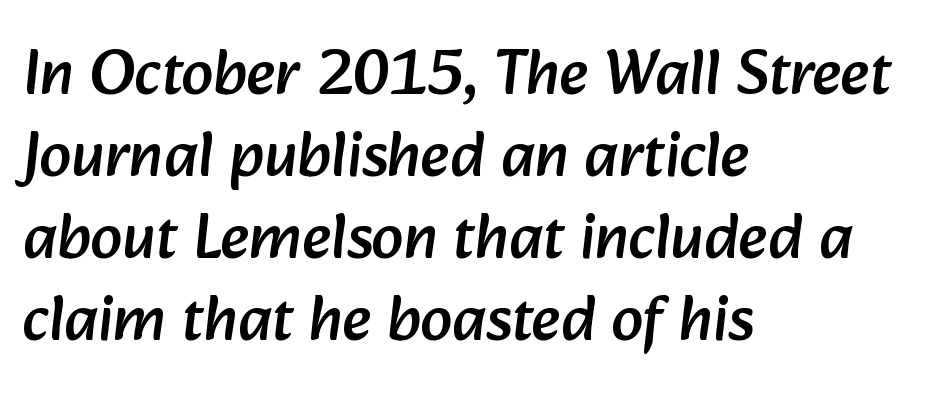
Q: Is the typeface a serif or a sans-serif typeface? A: Sans-serif.
Q: Is the text underlined? A: No.
Q: How is the paragraph aligned? A: Left-aligned.
Q: Is the spacing between letters normal or unusually wide? A: Normal.
Q: Is the spacing between lines tight, normal or loose? A: Normal.
Q: Width (condensed, normal, or wide)? A: Normal.
Q: Stroke contrast? A: Low.
Q: x-height? A: Medium.
Q: Monospaced? A: No.
